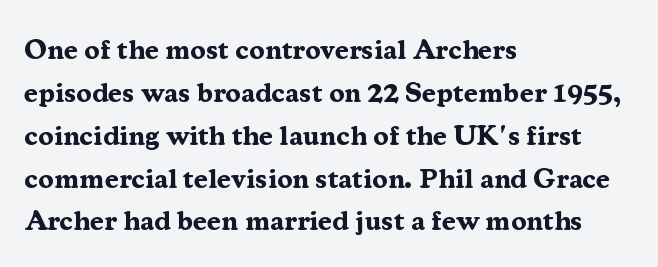
The image shows 28 px bold serif type, upright; set left-aligned, normal line spacing (1.53x), normal letter spacing, not underlined; medium stroke contrast and a medium x-height.
